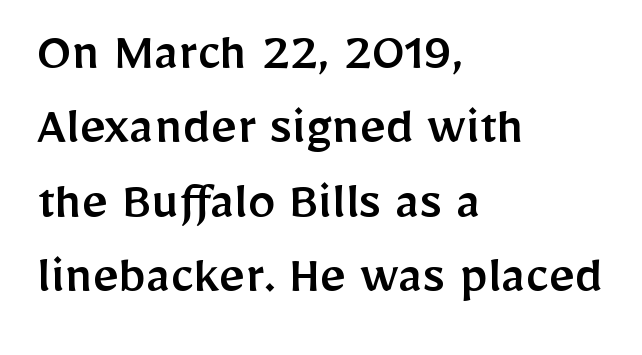
Q: Is the text italic (slanted)? A: No, it is upright.
Q: Is the typeface a serif or a sans-serif typeface? A: Sans-serif.
Q: Is the text underlined? A: No.
Q: How is the paragraph aligned? A: Left-aligned.
Q: Is the spacing between letters normal or unusually wide? A: Normal.
Q: Is the spacing between lines tight, normal or loose? A: Normal.
Q: Width (condensed, normal, or wide)? A: Normal.
Q: Stroke contrast? A: Low.
Q: x-height? A: Medium.
Q: Monospaced? A: No.
